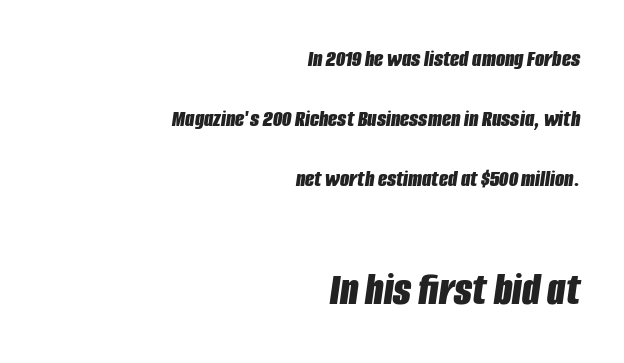
Q: Is the text bold? A: Yes.
Q: Is the text italic (slanted)? A: Yes, it leans right by about 8 degrees.
Q: Is the text underlined? A: No.
Q: How is the paragraph aligned? A: Right-aligned.
Q: Is the spacing between letters normal or unusually wide? A: Normal.
Q: Is the spacing between lines tight, normal or loose? A: Loose.
Q: Which block of text is set in a larger size, the first (top) or the second (bottom)? A: The second (bottom) one.
Q: Width (condensed, normal, or wide)? A: Condensed.
Q: Stroke contrast? A: Low.
Q: x-height? A: Large.
Q: Monospaced? A: No.
